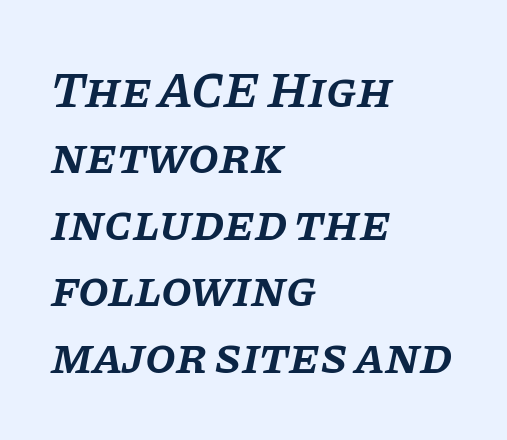
{"serif": "yes", "italic": "yes", "lean": "right", "slant_degrees": 11, "bold": "semi", "weight": "semibold", "width": "normal", "stroke_contrast": "low", "x_height": "large", "monospaced": "no", "underline": "no", "align": "left", "line_spacing": "normal", "line_spacing_ratio": 1.33, "letter_spacing": "normal", "letter_spacing_em": 0.0, "glyph_px": 50}
